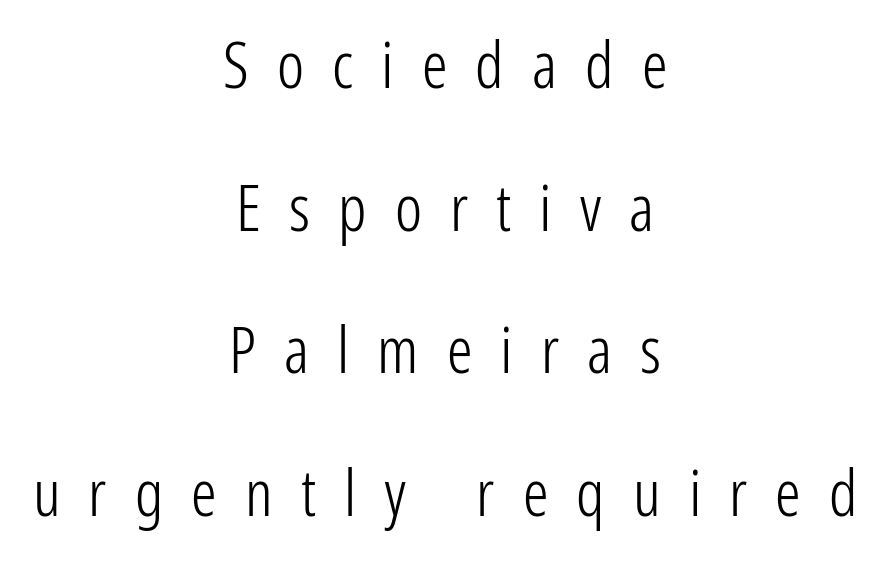
Layout note: lines centered. Here the designer chose a conventional face with non-uniform glyph widths. Typographically, this falls in the sans-serif category. Tall strokes in this sample are plumb rather than angled.
